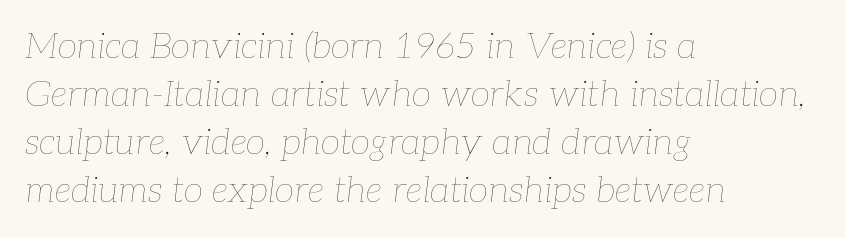
Q: Is the text bold? A: No.
Q: Is the text italic (slanted)? A: Yes, it leans right by about 7 degrees.
Q: Is the text underlined? A: No.
Q: How is the paragraph aligned? A: Left-aligned.
Q: Is the spacing between letters normal or unusually wide? A: Normal.
Q: Is the spacing between lines tight, normal or loose? A: Normal.
Q: Width (condensed, normal, or wide)? A: Normal.
Q: Stroke contrast? A: Low.
Q: x-height? A: Medium.
Q: Monospaced? A: No.
